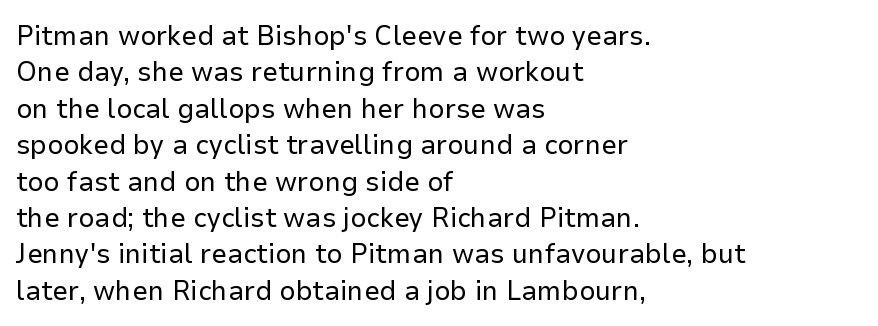
The tracking reads as untouched default to a designer's eye. The letters advance in unequal steps, a hallmark of proportional type. Typographically, this falls in the sans-serif category. Underlining? Definitely not there. The lines in this sample share a left origin and differ only in where they stop. Quick note: interline space is typical.
